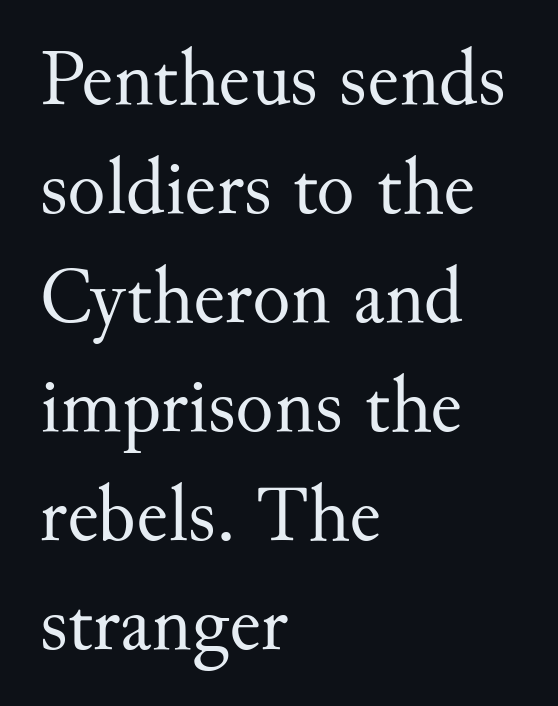
The rendering uses natural spacing where letterforms have individual widths. The strip under each line holds only bare page. Does extra space separate the letters? No, they use regular spacing. Whoever set this chose a conventional vertical rhythm.
